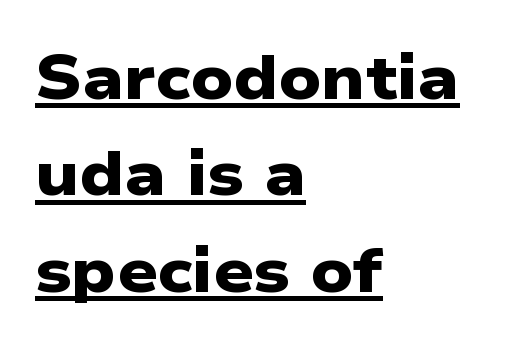
The image shows 63 px heavy, wide sans-serif type; set left-aligned, normal line spacing (1.53x), normal letter spacing, underlined; low stroke contrast and a medium x-height.
